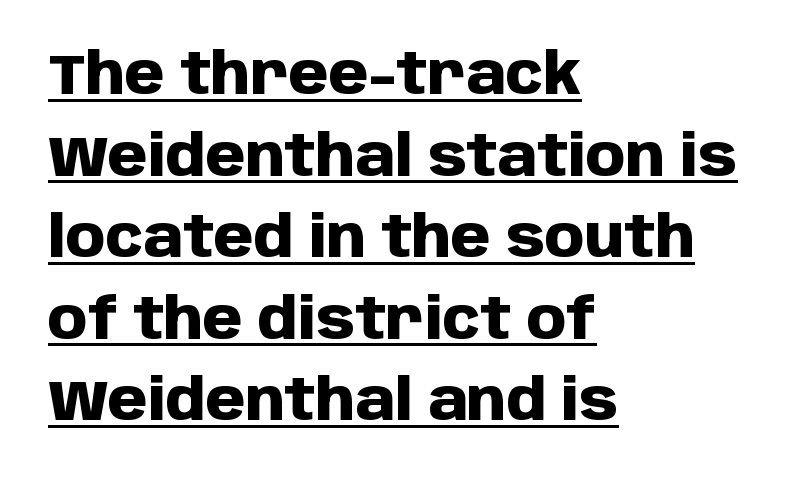
Q: Is the text bold? A: Yes.
Q: Is the text italic (slanted)? A: No, it is upright.
Q: Is the typeface a serif or a sans-serif typeface? A: Sans-serif.
Q: Is the text underlined? A: Yes.
Q: How is the paragraph aligned? A: Left-aligned.
Q: Is the spacing between letters normal or unusually wide? A: Normal.
Q: Is the spacing between lines tight, normal or loose? A: Normal.
Q: Width (condensed, normal, or wide)? A: Normal.
Q: Stroke contrast? A: Low.
Q: x-height? A: Large.
Q: Monospaced? A: No.
